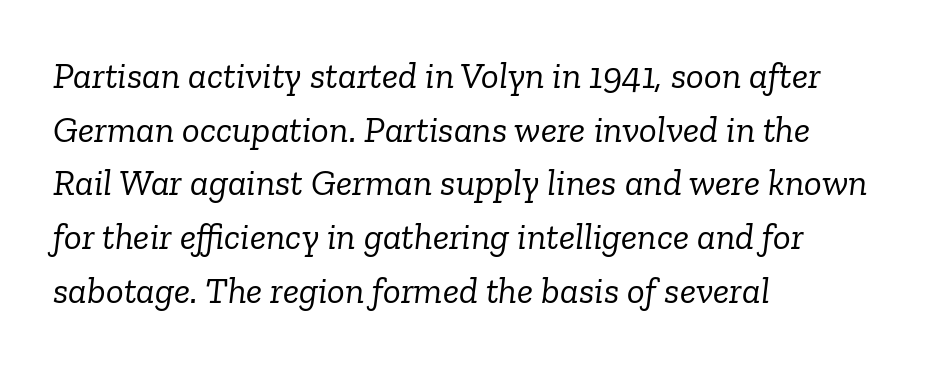
Q: Is the text bold? A: No.
Q: Is the text italic (slanted)? A: Yes, it leans right by about 6 degrees.
Q: Is the typeface a serif or a sans-serif typeface? A: Serif.
Q: Is the text underlined? A: No.
Q: How is the paragraph aligned? A: Left-aligned.
Q: Is the spacing between letters normal or unusually wide? A: Normal.
Q: Is the spacing between lines tight, normal or loose? A: Normal.
Q: Width (condensed, normal, or wide)? A: Normal.
Q: Stroke contrast? A: Low.
Q: x-height? A: Medium.
Q: Monospaced? A: No.
